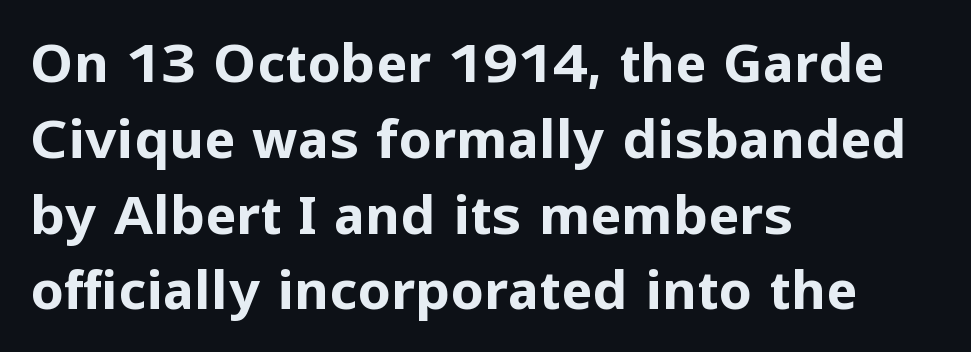
The image shows 53 px bold sans-serif type, upright; set left-aligned, normal line spacing (1.43x), normal letter spacing, not underlined; low stroke contrast and a medium x-height.
